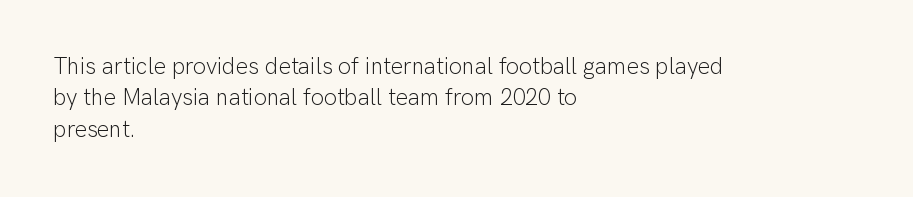
{"italic": "no", "bold": "no", "underline": "no", "align": "left", "line_spacing": "normal", "line_spacing_ratio": 1.36, "letter_spacing": "normal", "letter_spacing_em": 0.0, "glyph_px": 23}
